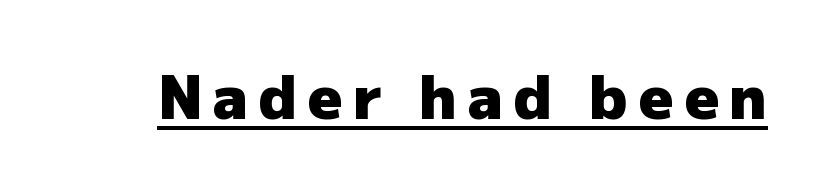
The font's upright variant was chosen for this text. Underlined type. To sum up the face: it is a sans, with no serifs. The characters look thick and weighty, a clear bold. Spacing verdict: proportional, widths tailored to each character.
